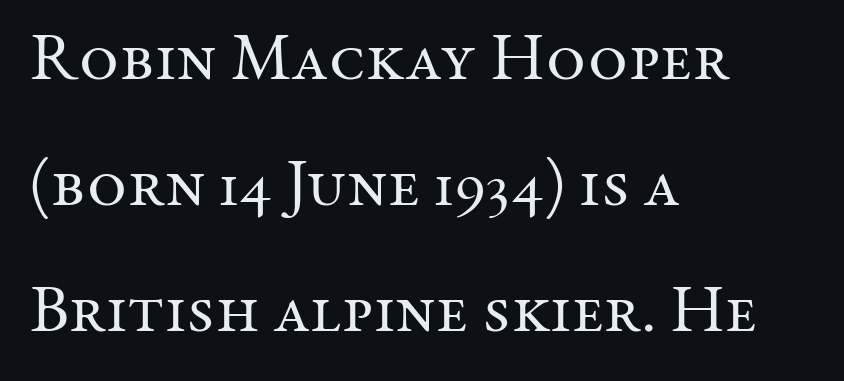
Q: Is the text bold? A: No.
Q: Is the text italic (slanted)? A: No, it is upright.
Q: Is the typeface a serif or a sans-serif typeface? A: Serif.
Q: Is the text underlined? A: No.
Q: How is the paragraph aligned? A: Left-aligned.
Q: Is the spacing between letters normal or unusually wide? A: Normal.
Q: Width (condensed, normal, or wide)? A: Normal.
Q: Stroke contrast? A: Medium.
Q: x-height? A: Medium.
Q: Monospaced? A: No.
